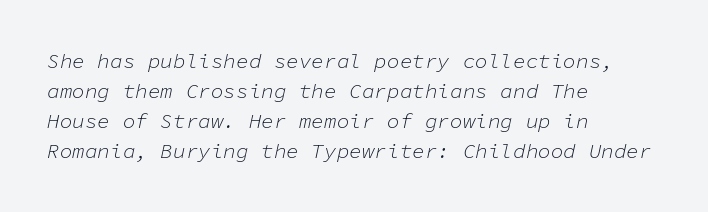
The image shows 21 px text type, italic (leaning right); set left-aligned, normal line spacing (1.43x), normal letter spacing, not underlined.
